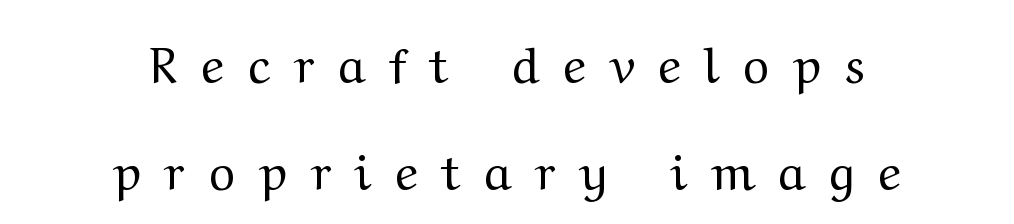
The image shows 50 px regular-weight, wide serif type, upright; set centered, loose line spacing (2.14x), unusually wide letter spacing (+0.47 em), not underlined; medium stroke contrast and a medium x-height.
